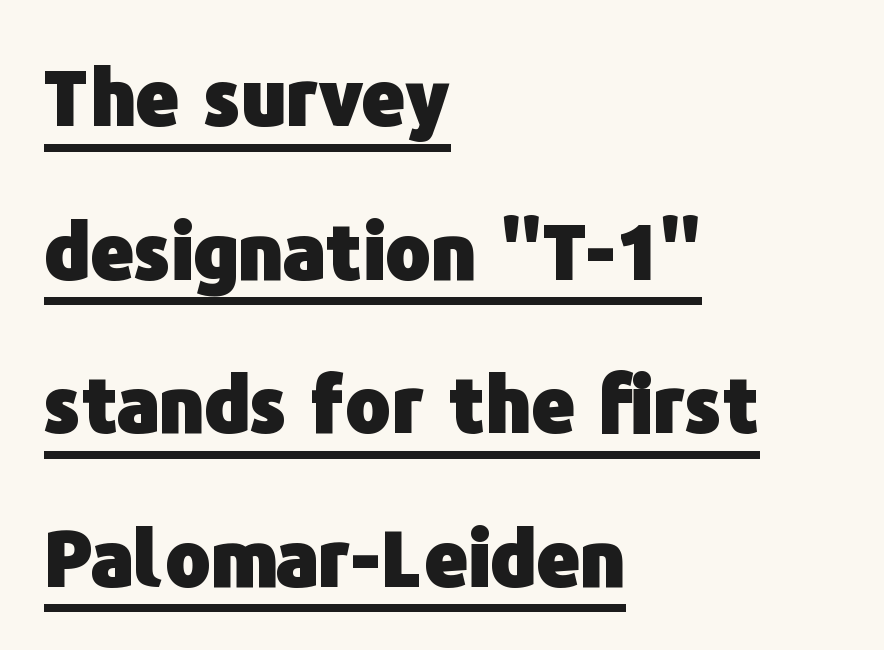
{"serif": "no", "italic": "no", "bold": "yes", "weight": "heavy", "width": "normal", "stroke_contrast": "low", "x_height": "medium", "monospaced": "no", "underline": "yes", "align": "left", "line_spacing": "loose", "line_spacing_ratio": 2.02, "letter_spacing": "normal", "letter_spacing_em": 0.0, "glyph_px": 76}
